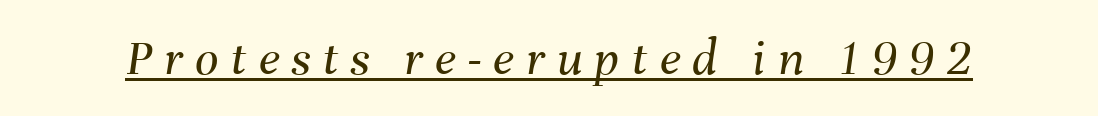
{"italic": "yes", "lean": "right", "slant_degrees": 8, "bold": "no", "weight": "regular", "width": "normal", "stroke_contrast": "medium", "x_height": "medium", "monospaced": "no", "underline": "yes", "letter_spacing": "wide", "letter_spacing_em": 0.23, "glyph_px": 52}
